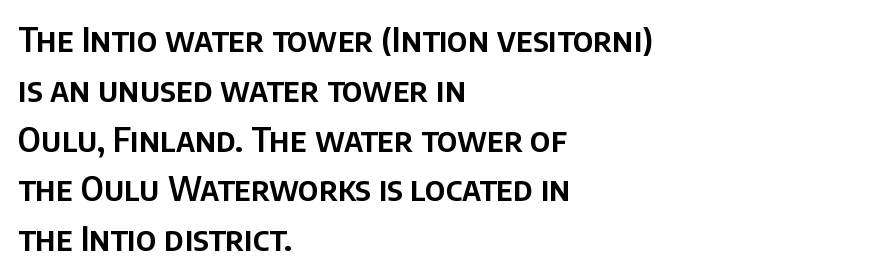
Q: Is the text italic (slanted)? A: No, it is upright.
Q: Is the typeface a serif or a sans-serif typeface? A: Sans-serif.
Q: Is the text underlined? A: No.
Q: How is the paragraph aligned? A: Left-aligned.
Q: Is the spacing between letters normal or unusually wide? A: Normal.
Q: Is the spacing between lines tight, normal or loose? A: Normal.
Q: Width (condensed, normal, or wide)? A: Normal.
Q: Stroke contrast? A: Low.
Q: x-height? A: Large.
Q: Monospaced? A: No.
